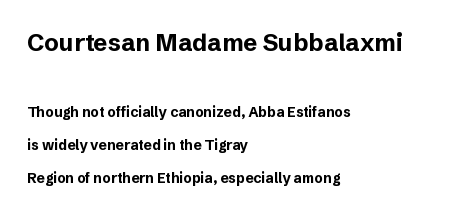
The image shows 24 px bold type, upright; set left-aligned, loose line spacing (2.36x), normal letter spacing, not underlined; the first (top) block is 1.71x larger.
